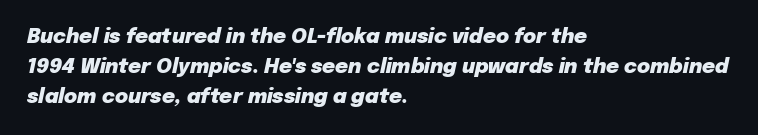
The image shows 20 px bold type, italic (leaning right); set left-aligned, normal line spacing (1.49x), normal letter spacing, not underlined.
